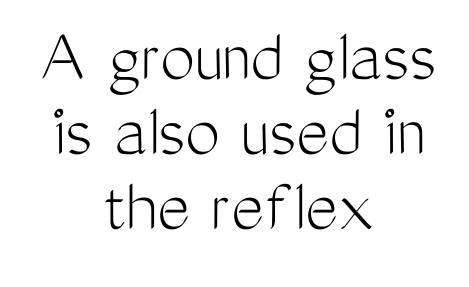
The image shows 78 px light, condensed sans-serif type, upright; set centered, tight line spacing (0.96x), normal letter spacing, not underlined; medium stroke contrast and a medium x-height.
